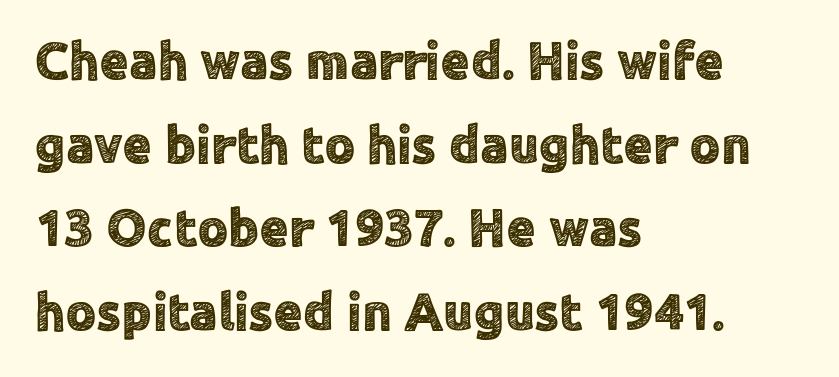
Q: Is the text italic (slanted)? A: No, it is upright.
Q: Is the typeface a serif or a sans-serif typeface? A: Sans-serif.
Q: Is the text underlined? A: No.
Q: How is the paragraph aligned? A: Left-aligned.
Q: Is the spacing between letters normal or unusually wide? A: Normal.
Q: Is the spacing between lines tight, normal or loose? A: Normal.
Q: Width (condensed, normal, or wide)? A: Normal.
Q: x-height? A: Medium.
Q: Monospaced? A: No.
